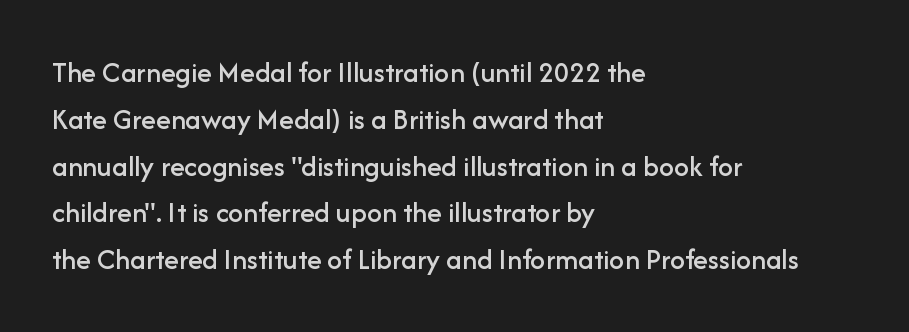
{"serif": "no", "italic": "no", "width": "normal", "stroke_contrast": "low", "x_height": "medium", "monospaced": "no", "underline": "no", "align": "left", "line_spacing": "normal", "line_spacing_ratio": 1.56, "letter_spacing": "normal", "letter_spacing_em": 0.0, "glyph_px": 30}
